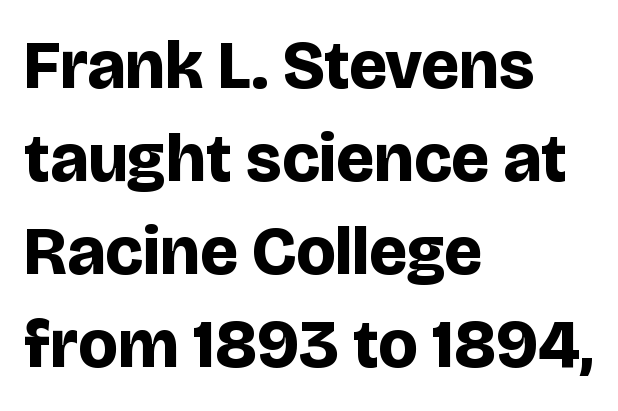
In terms of leading, this rendering sits right in the middle. The rendering uses natural spacing where letterforms have individual widths. This rendering features lettering with no underline. The typesetter chose a ragged-right arrangement here. Classification — sans serif.
